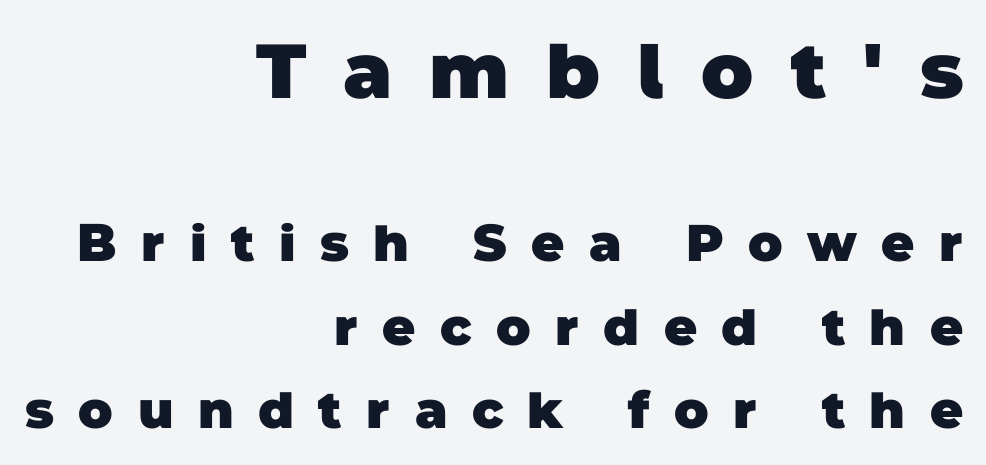
{"serif": "no", "bold": "yes", "weight": "heavy", "width": "normal", "stroke_contrast": "low", "x_height": "large", "monospaced": "no", "underline": "no", "align": "right", "line_spacing": "normal", "line_spacing_ratio": 1.64, "letter_spacing": "wide", "letter_spacing_em": 0.48, "larger_block": "first", "size_ratio": 1.51, "glyph_px": 77}
